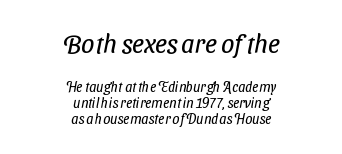
The image shows 26 px text type; set centered, line spacing 1.16x, normal letter spacing, not underlined; the first (top) block is 1.86x larger.
